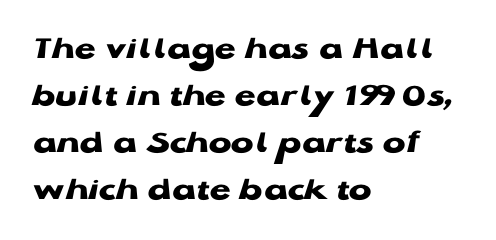
{"serif": "no", "italic": "no", "bold": "yes", "weight": "heavy", "width": "wide", "stroke_contrast": "low", "x_height": "medium", "monospaced": "no", "underline": "no", "align": "left", "line_spacing": "normal", "line_spacing_ratio": 1.38, "letter_spacing": "normal", "letter_spacing_em": 0.0, "glyph_px": 34}
